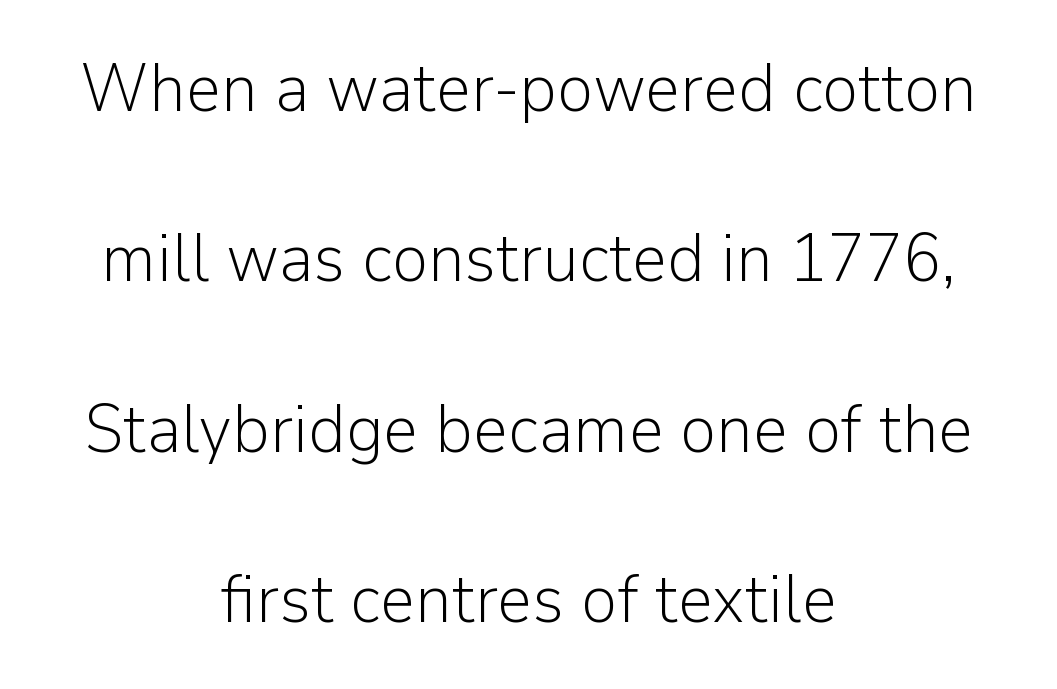
Q: Is the text bold? A: No.
Q: Is the text italic (slanted)? A: No, it is upright.
Q: Is the typeface a serif or a sans-serif typeface? A: Sans-serif.
Q: Is the text underlined? A: No.
Q: How is the paragraph aligned? A: Centered.
Q: Is the spacing between letters normal or unusually wide? A: Normal.
Q: Is the spacing between lines tight, normal or loose? A: Loose.
Q: Width (condensed, normal, or wide)? A: Normal.
Q: Stroke contrast? A: Low.
Q: x-height? A: Medium.
Q: Monospaced? A: No.
